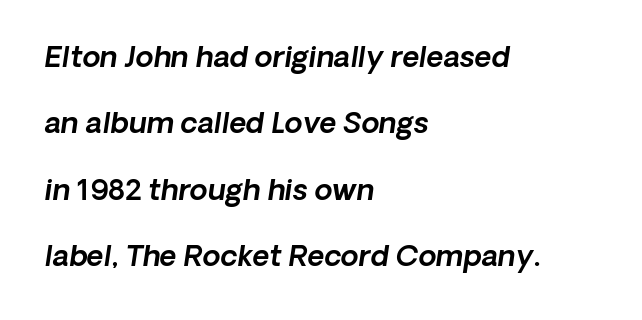
Q: Is the text italic (slanted)? A: Yes, it leans right by about 8 degrees.
Q: Is the text underlined? A: No.
Q: How is the paragraph aligned? A: Left-aligned.
Q: Is the spacing between letters normal or unusually wide? A: Normal.
Q: Is the spacing between lines tight, normal or loose? A: Loose.
Q: Width (condensed, normal, or wide)? A: Normal.
Q: x-height? A: Medium.
Q: Monospaced? A: No.
